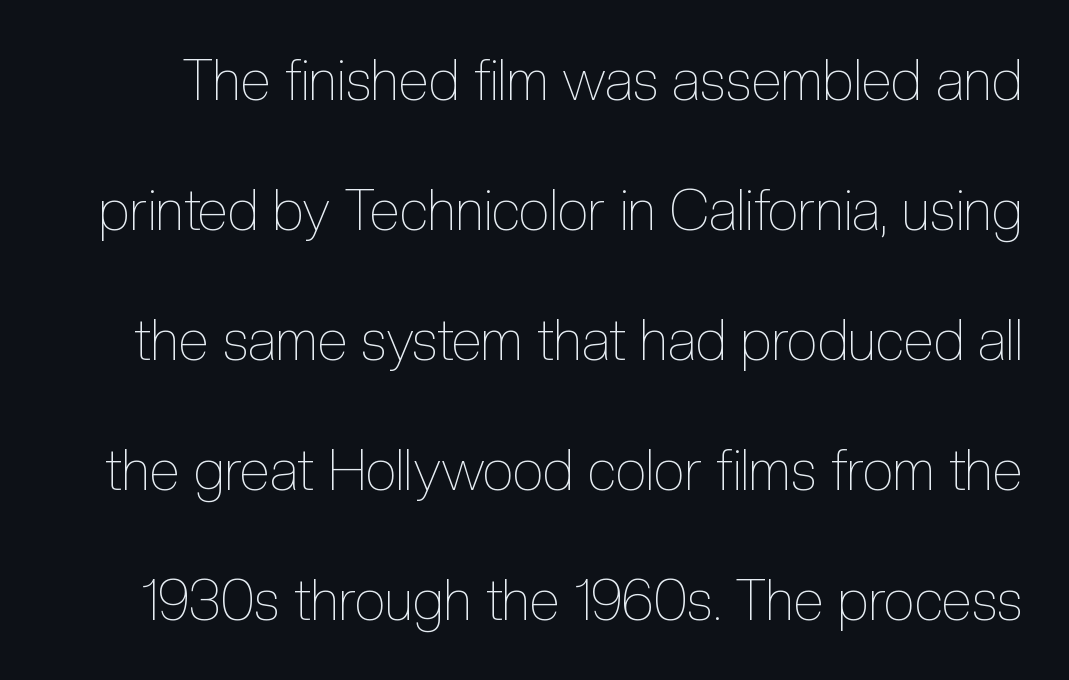
The image shows 56 px thin, condensed type, upright; set loose line spacing (2.32x), normal letter spacing, not underlined; a medium x-height.
